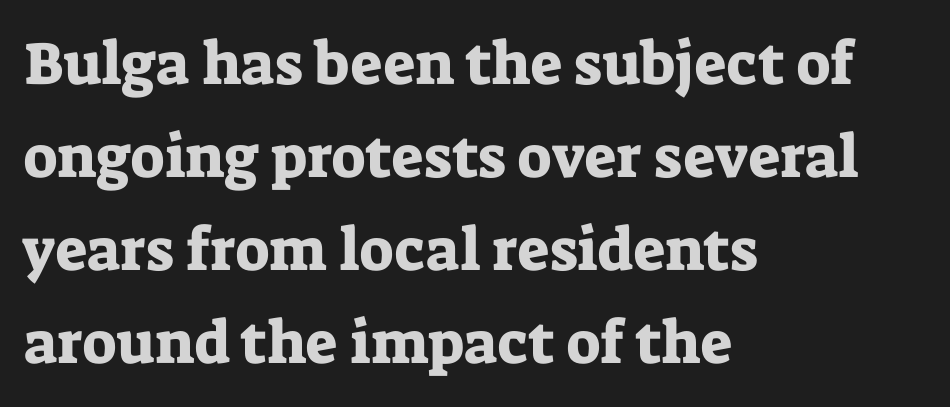
{"serif": "yes", "italic": "no", "width": "normal", "stroke_contrast": "low", "x_height": "medium", "monospaced": "no", "underline": "no", "align": "left", "line_spacing": "normal", "line_spacing_ratio": 1.55, "letter_spacing": "normal", "letter_spacing_em": 0.0, "glyph_px": 60}
